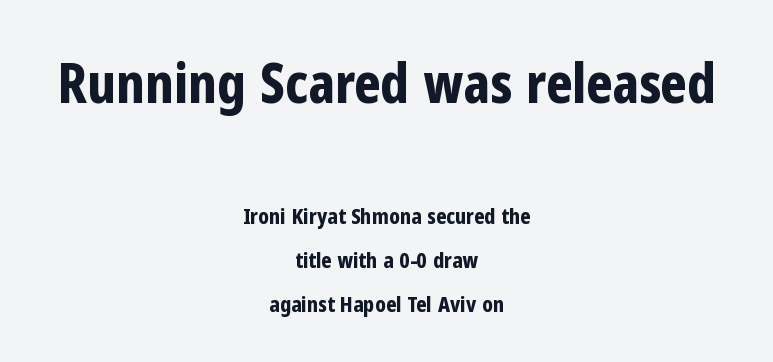
The image shows 56 px bold, condensed sans-serif type, upright; set centered, loose line spacing (2.0x), normal letter spacing, not underlined; the first (top) block is 2.55x larger; low stroke contrast and a medium x-height.
